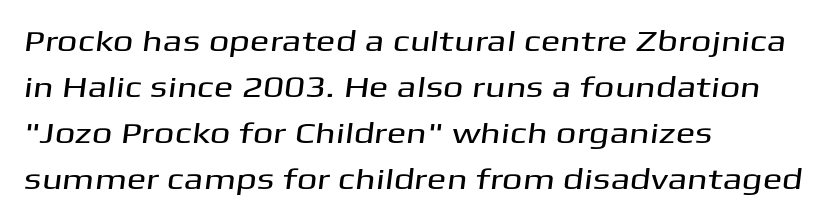
Only glyphs here, with clear space below each row. Grotesque or geometric, the face here clearly has no serifs. The paragraph has a hard left edge and a soft right edge. The passage shown is typed in a proportional face where columns would drift. Line spacing here is normal. Inter-character spacing is left at the font's built-in metrics.
